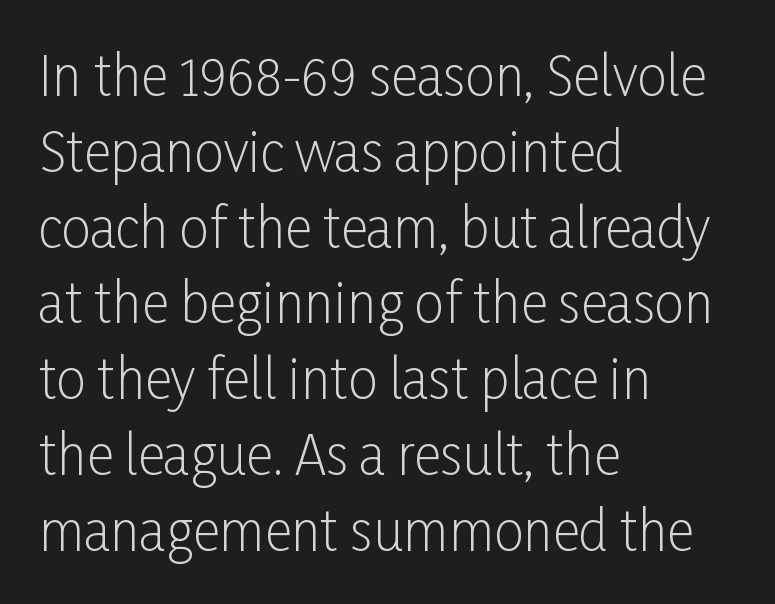
Q: Is the text bold? A: No.
Q: Is the text italic (slanted)? A: No, it is upright.
Q: Is the typeface a serif or a sans-serif typeface? A: Sans-serif.
Q: Is the text underlined? A: No.
Q: How is the paragraph aligned? A: Left-aligned.
Q: Is the spacing between letters normal or unusually wide? A: Normal.
Q: Is the spacing between lines tight, normal or loose? A: Normal.
Q: Width (condensed, normal, or wide)? A: Condensed.
Q: Stroke contrast? A: Low.
Q: x-height? A: Medium.
Q: Monospaced? A: No.
